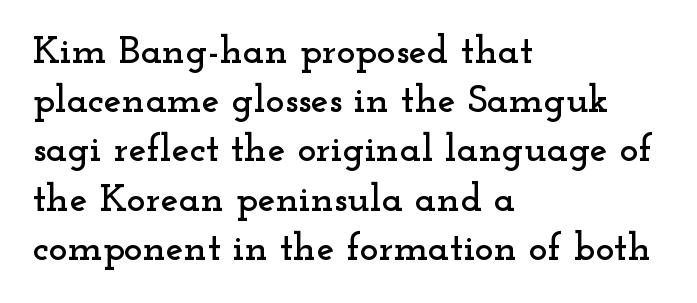
Q: Is the text italic (slanted)? A: No, it is upright.
Q: Is the typeface a serif or a sans-serif typeface? A: Serif.
Q: Is the text underlined? A: No.
Q: How is the paragraph aligned? A: Left-aligned.
Q: Is the spacing between letters normal or unusually wide? A: Normal.
Q: Width (condensed, normal, or wide)? A: Wide.
Q: Stroke contrast? A: Low.
Q: x-height? A: Small.
Q: Monospaced? A: No.
